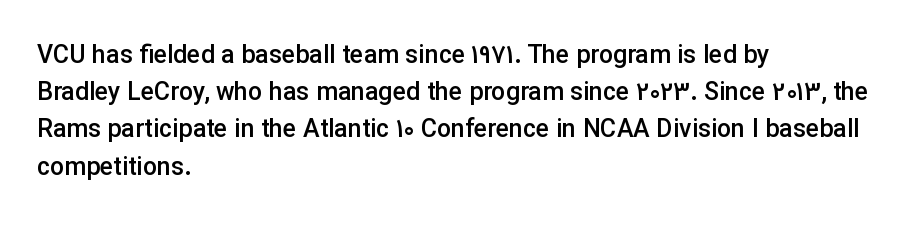
The image shows 25 px text type, upright; set left-aligned, normal line spacing (1.49x), normal letter spacing, not underlined.
